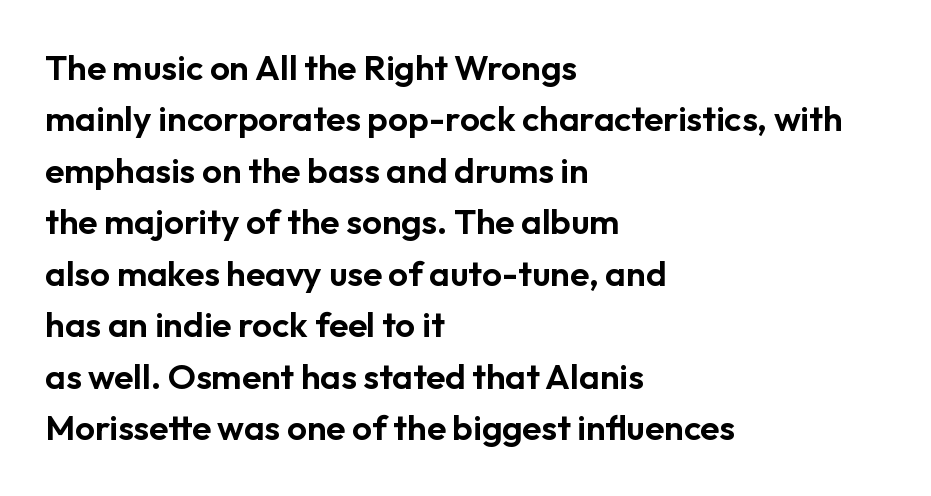
These lines keep a tight, regular rhythm from letter to letter. Teacher's note: observe the even left margin — that is flush-left alignment. Check the space under the baseline: it is left empty. Each letter's strokes conclude bluntly, with no projecting serifs. Is this a fixed-width face? No — the glyphs have proportional, varying widths.
